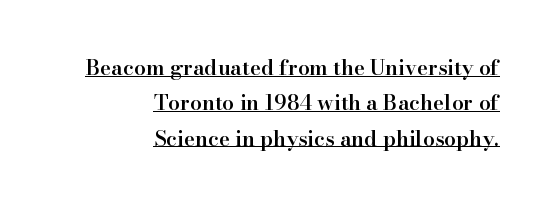
Q: Is the text bold? A: Semi-bold.
Q: Is the text italic (slanted)? A: No, it is upright.
Q: Is the text underlined? A: Yes.
Q: How is the paragraph aligned? A: Right-aligned.
Q: Is the spacing between letters normal or unusually wide? A: Normal.
Q: Is the spacing between lines tight, normal or loose? A: Normal.
